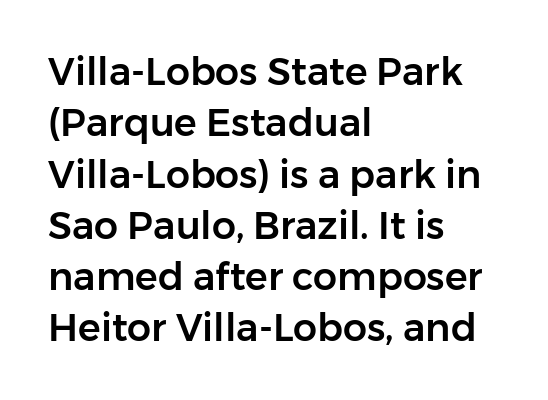
Q: Is the text italic (slanted)? A: No, it is upright.
Q: Is the typeface a serif or a sans-serif typeface? A: Sans-serif.
Q: Is the text underlined? A: No.
Q: How is the paragraph aligned? A: Left-aligned.
Q: Is the spacing between letters normal or unusually wide? A: Normal.
Q: Is the spacing between lines tight, normal or loose? A: Normal.
Q: Width (condensed, normal, or wide)? A: Normal.
Q: Stroke contrast? A: Low.
Q: x-height? A: Medium.
Q: Monospaced? A: No.
